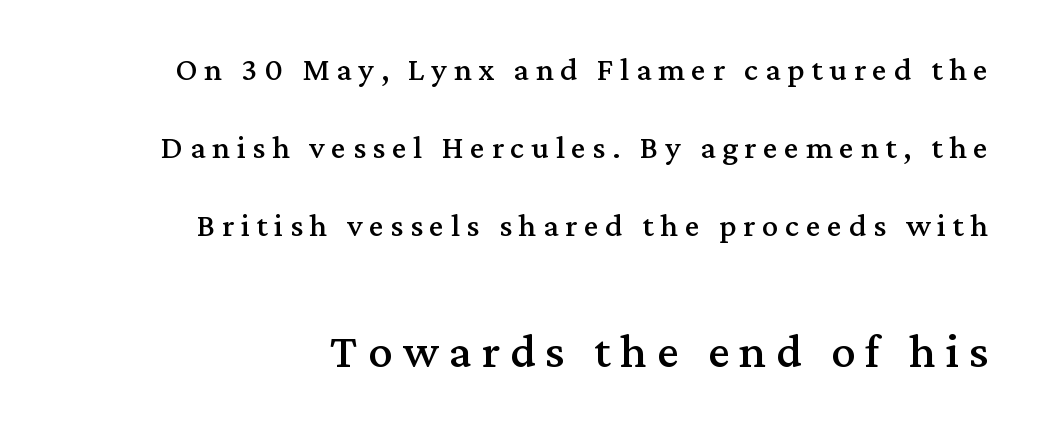
Letter spacing: wide. Line spacing here is loose. Varying glyph widths throughout — classic text-font behaviour. Compared with a flush-left layout, this one pins lines to the opposite, right side.
